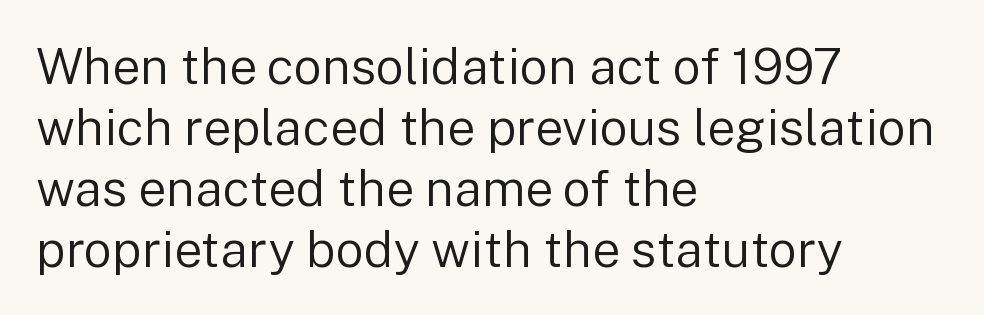
{"serif": "no", "italic": "no", "bold": "no", "weight": "regular", "width": "normal", "stroke_contrast": "low", "x_height": "medium", "monospaced": "no", "underline": "no", "align": "left", "line_spacing_ratio": 1.22, "letter_spacing": "normal", "letter_spacing_em": 0.0, "glyph_px": 50}
